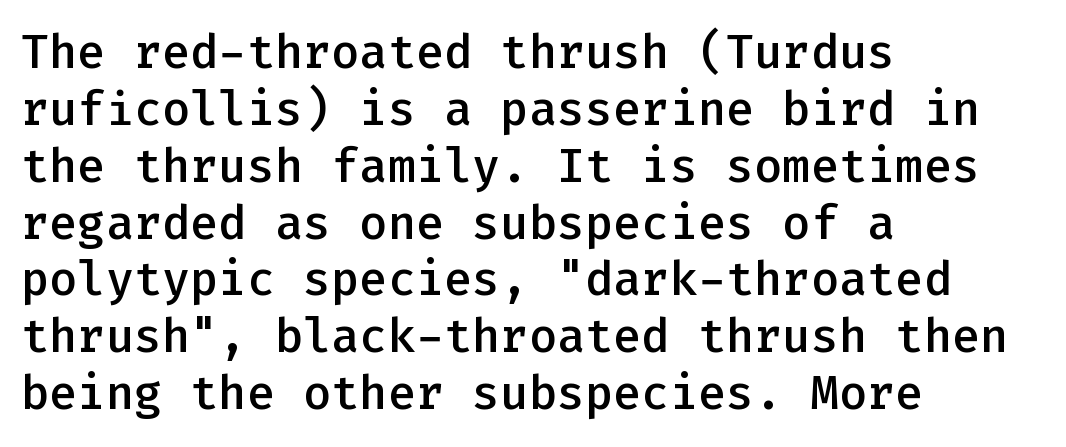
The image shows 47 px semibold sans-serif type, upright, monospaced; set left-aligned, line spacing 1.21x, normal letter spacing, not underlined; low stroke contrast and a medium x-height.
